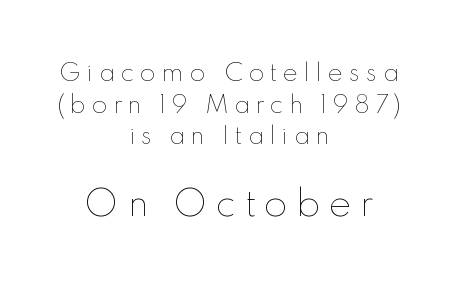
Think of a printed novel: that variable character pitch is what you see here. Weight: regular or lighter. Caption: multi-line text, centered on the measure. Display-style spreading of the glyphs; the letterfit is very open. Rows of type keep a routine distance in the vertical direction. Just letters on the line, the space beneath them empty.
